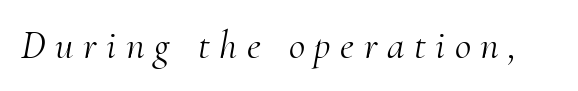
{"serif": "yes", "italic": "yes", "lean": "right", "slant_degrees": 10, "bold": "no", "weight": "light", "width": "normal", "stroke_contrast": "medium", "x_height": "small", "monospaced": "no", "underline": "no", "letter_spacing": "wide", "letter_spacing_em": 0.24, "glyph_px": 40}
